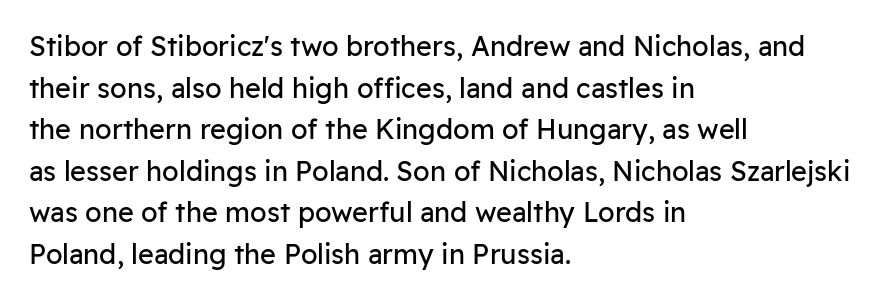
Q: Is the text bold? A: No.
Q: Is the text italic (slanted)? A: No, it is upright.
Q: Is the text underlined? A: No.
Q: How is the paragraph aligned? A: Left-aligned.
Q: Is the spacing between letters normal or unusually wide? A: Normal.
Q: Is the spacing between lines tight, normal or loose? A: Normal.
